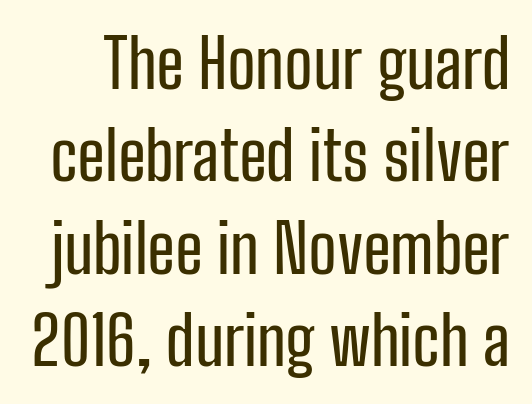
{"serif": "no", "italic": "no", "width": "condensed", "stroke_contrast": "low", "x_height": "medium", "monospaced": "no", "underline": "no", "line_spacing": "normal", "line_spacing_ratio": 1.36, "letter_spacing": "normal", "letter_spacing_em": 0.0, "glyph_px": 68}
